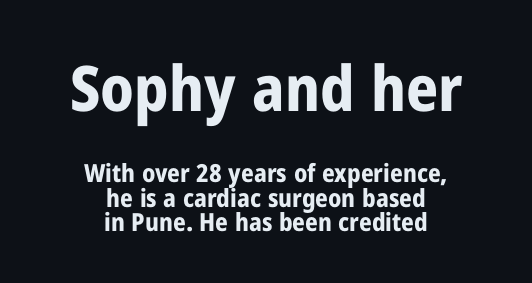
The image shows 63 px bold, condensed sans-serif type, upright; set centered, tight line spacing (0.98x), normal letter spacing, not underlined; the first (top) block is 2.52x larger; low stroke contrast and a medium x-height.
